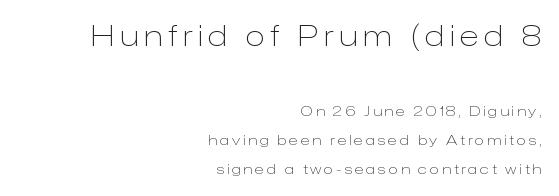
The image shows 29 px light sans-serif type, upright; set right-aligned, loose line spacing (2.08x), unusually wide letter spacing (+0.2 em), not underlined; the first (top) block is 2.07x larger; low stroke contrast and a medium x-height.
